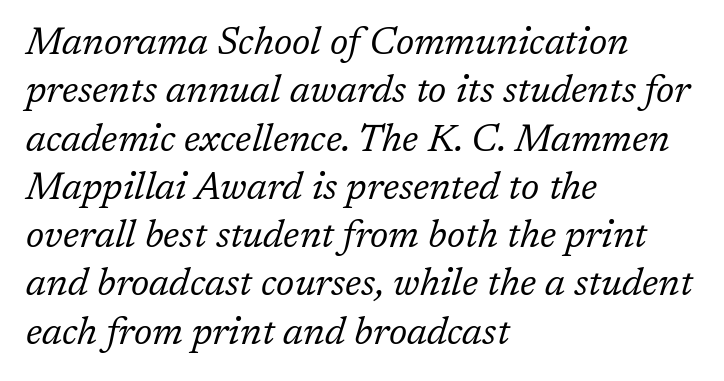
Descender tails drop into unmarked territory. Characters are canted at an angle relative to the baseline's perpendicular. Leftover space on each line is placed entirely after the last word. Is this a heavy cut? Hardly; it is regular or lighter.
